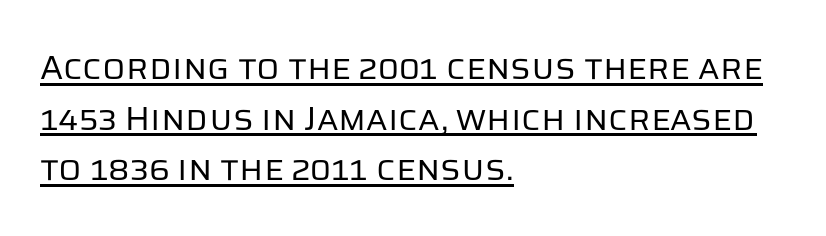
The image shows 34 px regular-weight sans-serif type, upright; set left-aligned, normal line spacing (1.49x), normal letter spacing, underlined; low stroke contrast and a large x-height.
